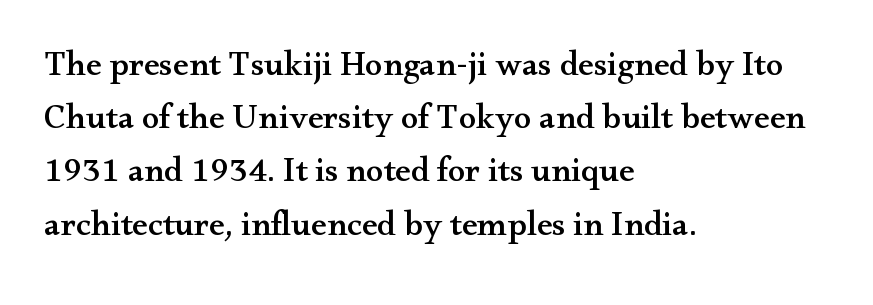
Serif or sans? Serif — the stroke terminals have little feet. In terms of leading, this rendering sits right in the middle. The setting favours the left margin, as ordinary paragraphs usually do. Inter-character spacing is left at the font's built-in metrics.
